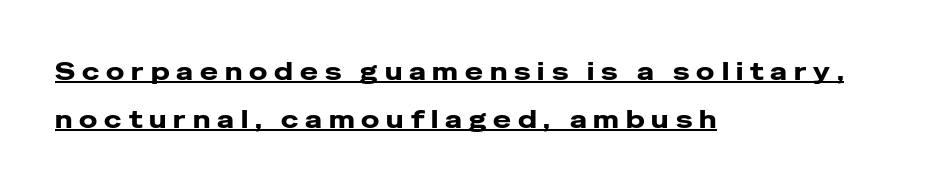
The image shows 24 px bold type, upright; set left-aligned, loose line spacing (1.99x), unusually wide letter spacing (+0.29 em), underlined.
